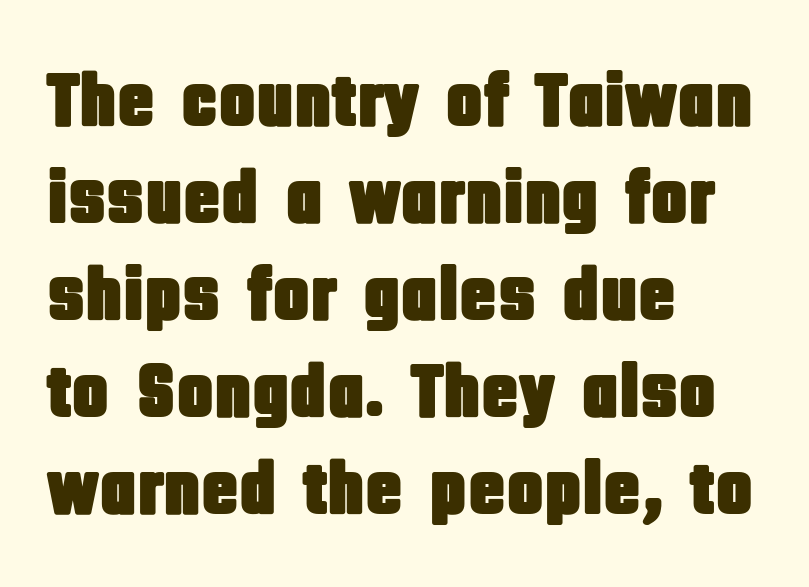
Q: Is the text italic (slanted)? A: No, it is upright.
Q: Is the typeface a serif or a sans-serif typeface? A: Sans-serif.
Q: Is the text underlined? A: No.
Q: How is the paragraph aligned? A: Left-aligned.
Q: Is the spacing between letters normal or unusually wide? A: Normal.
Q: Is the spacing between lines tight, normal or loose? A: Normal.
Q: Width (condensed, normal, or wide)? A: Condensed.
Q: Stroke contrast? A: Low.
Q: x-height? A: Large.
Q: Monospaced? A: No.
